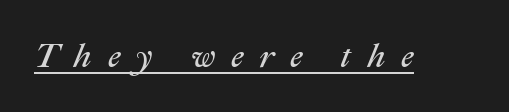
You can tell it's italic because the verticals aren't actually vertical. Is the stroke heavy? The answer is a plain regular-or-lighter. Do the characters align in a grid? No, the font is proportional. The line texture is sparse and dotted thanks to wide tracking. Descenders here cross a horizontal rule under the line.
